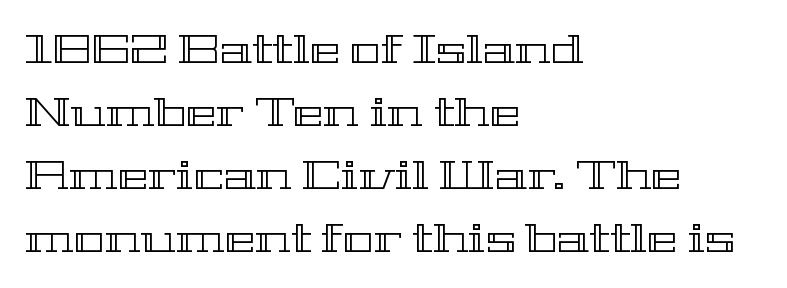
{"italic": "no", "width": "wide", "x_height": "medium", "monospaced": "no", "underline": "no", "align": "left", "line_spacing": "normal", "line_spacing_ratio": 1.54, "letter_spacing": "normal", "letter_spacing_em": 0.0, "glyph_px": 41}
